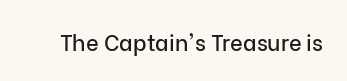
Tall strokes in this sample are plumb rather than angled. Short note: letters normally spaced. Lines of text with bare space underneath.
